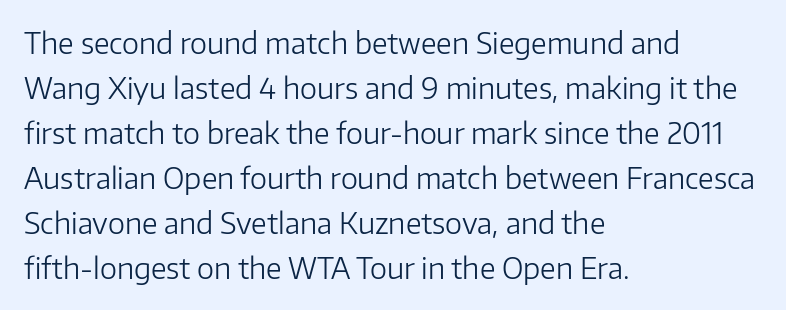
{"serif": "no", "italic": "no", "bold": "no", "weight": "light", "width": "normal", "stroke_contrast": "low", "x_height": "medium", "monospaced": "no", "underline": "no", "align": "left", "line_spacing": "normal", "line_spacing_ratio": 1.55, "letter_spacing": "normal", "letter_spacing_em": 0.0, "glyph_px": 29}
